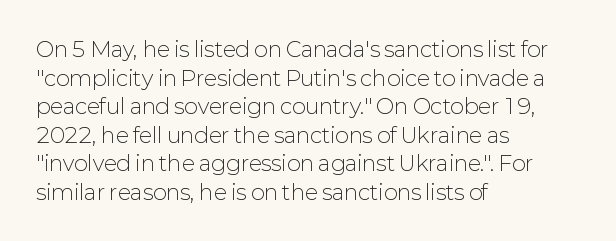
{"italic": "no", "bold": "no", "underline": "no", "align": "left", "line_spacing": "normal", "line_spacing_ratio": 1.36, "letter_spacing": "normal", "letter_spacing_em": 0.0, "glyph_px": 21}
